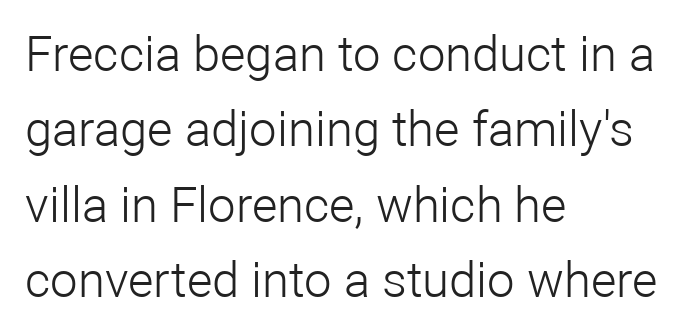
The axis of the letterforms is exactly vertical. Stem width sits at or under what a default text font uses. Normally led — the rows are evenly, conventionally spaced. These lines are composed in type without serifs. Nobody touched the tracking dial on this one.
